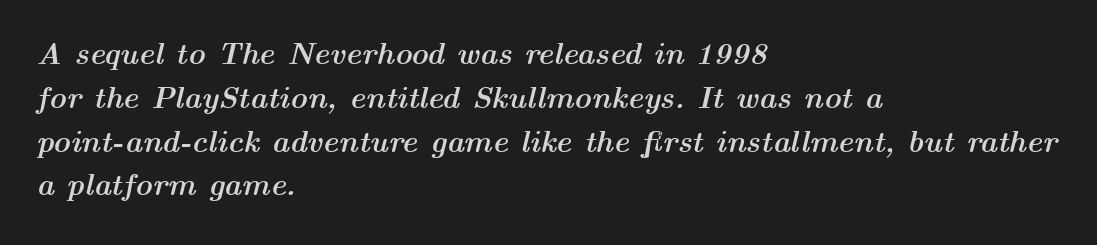
Plain, unruled lines of type. In terms of leading, this rendering sits right in the middle. This sample has the flowing, uneven cadence of proportional lettering. Short and long lines alike share a common starting point at left. Summary of weight: heavy, a full bold.
